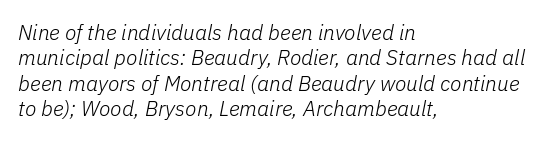
The tracking reads as untouched default to a designer's eye. Line starts are locked; line ends wander. The specimen reads as italic at a glance. Weight class: somewhere from thin through regular. Words float on clear page, feet unadorned.
